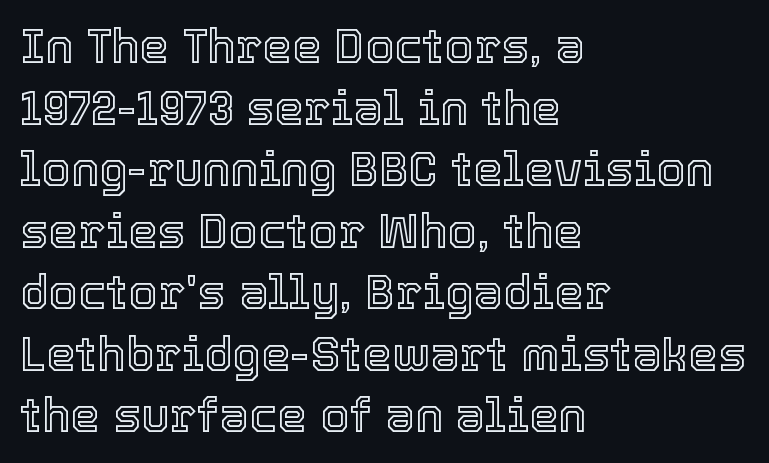
The image shows 47 px text type, upright; set left-aligned, normal line spacing (1.31x), normal letter spacing, not underlined; a medium x-height.
